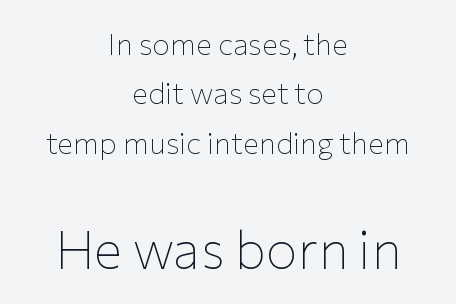
{"serif": "no", "italic": "no", "bold": "no", "weight": "thin", "width": "normal", "stroke_contrast": "low", "x_height": "medium", "monospaced": "no", "underline": "no", "align": "center", "line_spacing": "normal", "line_spacing_ratio": 1.65, "letter_spacing": "normal", "letter_spacing_em": 0.0, "larger_block": "second", "size_ratio": 1.77, "glyph_px": 53}
